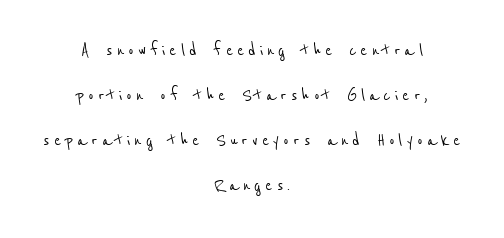
{"underline": "no", "align": "center", "line_spacing": "loose", "line_spacing_ratio": 2.15, "glyph_px": 21}
